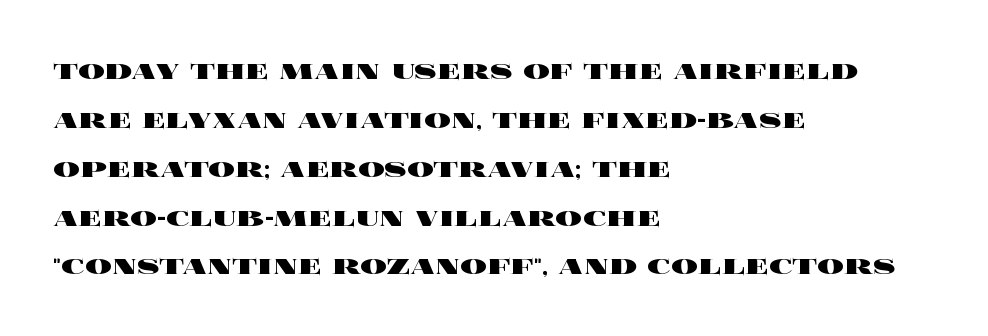
{"italic": "no", "bold": "yes", "weight": "heavy", "width": "wide", "x_height": "large", "monospaced": "no", "underline": "no", "align": "left", "line_spacing": "normal", "line_spacing_ratio": 1.48, "letter_spacing": "normal", "letter_spacing_em": 0.0, "glyph_px": 33}
